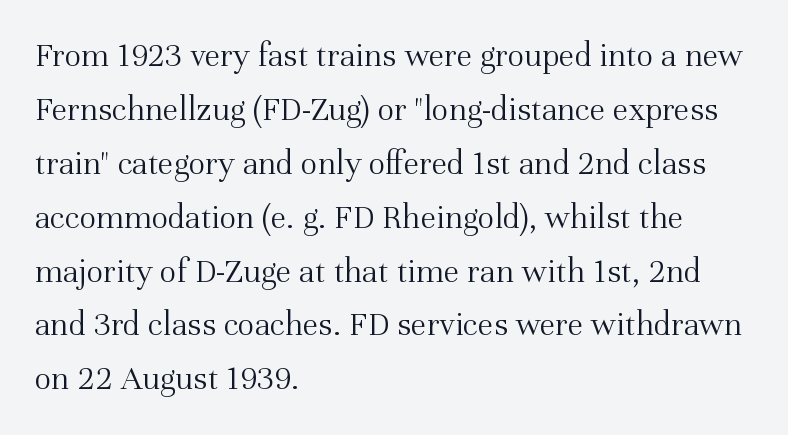
The image shows 35 px light serif type, upright; set left-aligned, normal line spacing (1.54x), normal letter spacing, not underlined; medium stroke contrast and a medium x-height.
